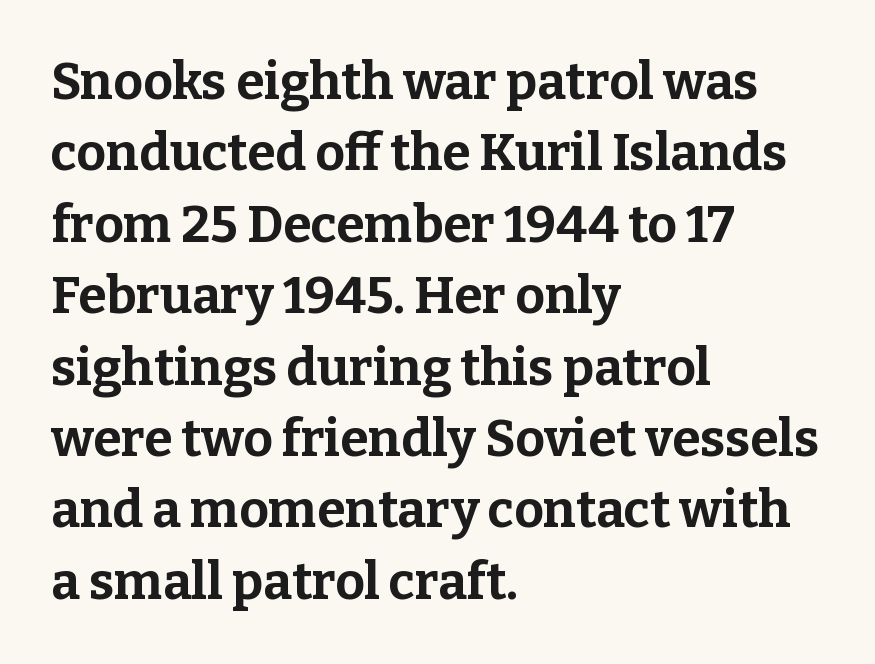
{"serif": "yes", "italic": "no", "bold": "yes", "weight": "bold", "width": "normal", "stroke_contrast": "low", "x_height": "medium", "monospaced": "no", "underline": "no", "align": "left", "line_spacing": "normal", "line_spacing_ratio": 1.4, "letter_spacing": "normal", "letter_spacing_em": 0.0, "glyph_px": 51}
